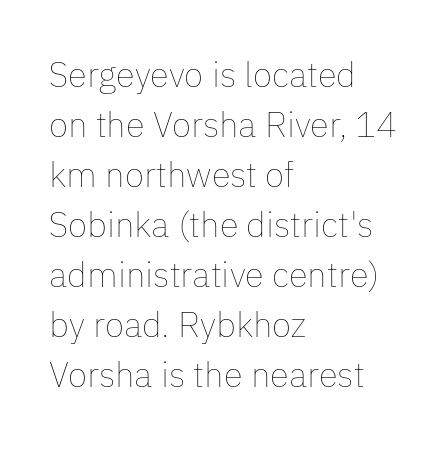
Q: Is the text bold? A: No.
Q: Is the text italic (slanted)? A: No, it is upright.
Q: Is the text underlined? A: No.
Q: How is the paragraph aligned? A: Left-aligned.
Q: Is the spacing between letters normal or unusually wide? A: Normal.
Q: Is the spacing between lines tight, normal or loose? A: Normal.
Q: Width (condensed, normal, or wide)? A: Normal.
Q: Stroke contrast? A: Low.
Q: x-height? A: Medium.
Q: Monospaced? A: No.
